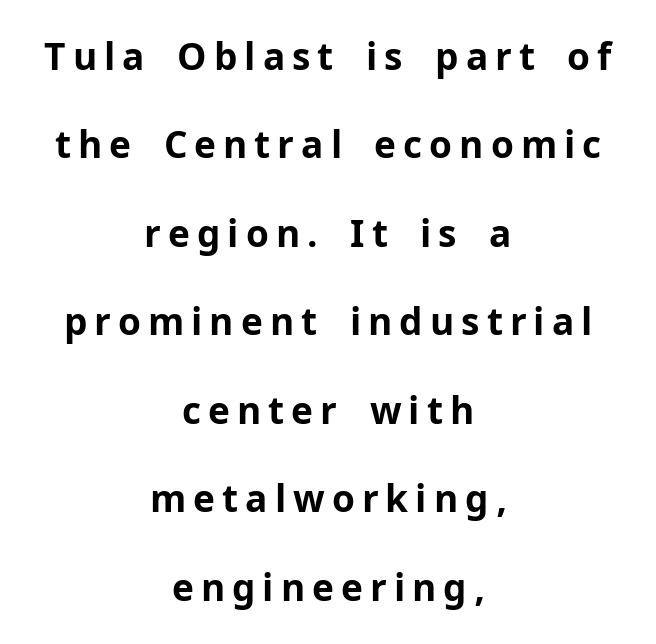
Q: Is the text bold? A: Yes.
Q: Is the text italic (slanted)? A: No, it is upright.
Q: Is the typeface a serif or a sans-serif typeface? A: Sans-serif.
Q: Is the text underlined? A: No.
Q: How is the paragraph aligned? A: Centered.
Q: Is the spacing between lines tight, normal or loose? A: Loose.
Q: Width (condensed, normal, or wide)? A: Normal.
Q: Stroke contrast? A: Low.
Q: x-height? A: Medium.
Q: Monospaced? A: No.
